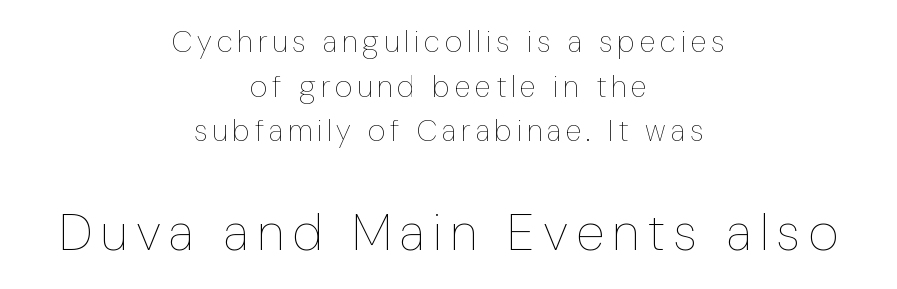
The image shows 52 px thin, condensed type, upright; set centered, normal line spacing (1.49x), not underlined; the second (bottom) block is 1.73x larger; low stroke contrast and a medium x-height.
